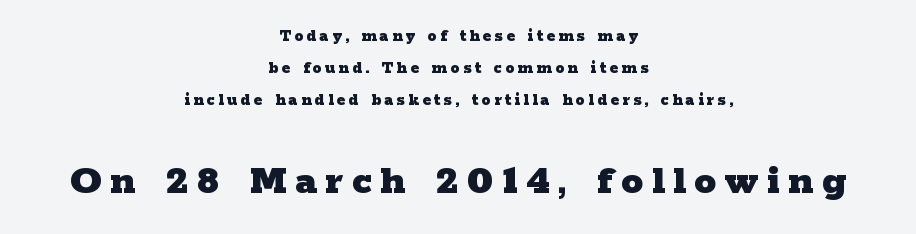
{"serif": "yes", "italic": "no", "bold": "yes", "weight": "heavy", "width": "wide", "stroke_contrast": "low", "x_height": "medium", "monospaced": "no", "underline": "no", "align": "center", "line_spacing_ratio": 1.77, "larger_block": "second", "size_ratio": 2.44, "glyph_px": 44}
